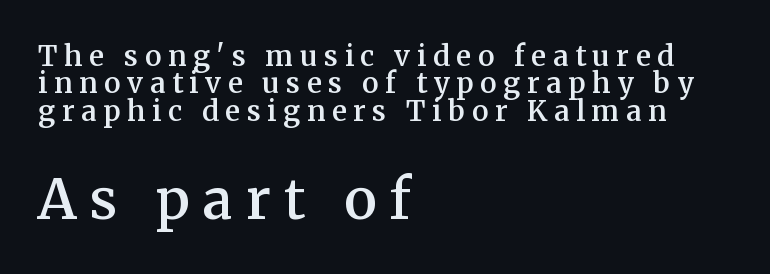
The image shows 55 px semibold serif type, upright; set left-aligned, tight line spacing (0.98x), unusually wide letter spacing (+0.24 em), not underlined; the second (bottom) block is 1.96x larger; medium stroke contrast and a medium x-height.
